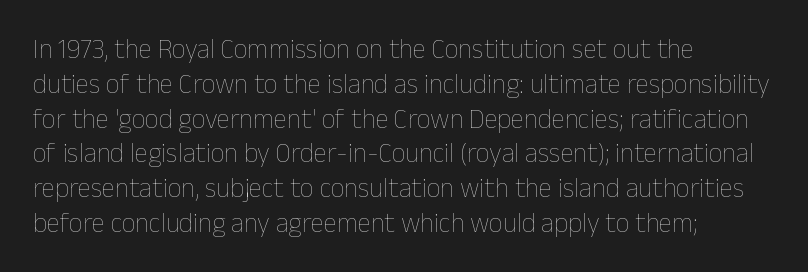
{"italic": "no", "bold": "no", "underline": "no", "align": "left", "line_spacing": "normal", "line_spacing_ratio": 1.29, "letter_spacing": "normal", "letter_spacing_em": 0.0, "glyph_px": 27}
